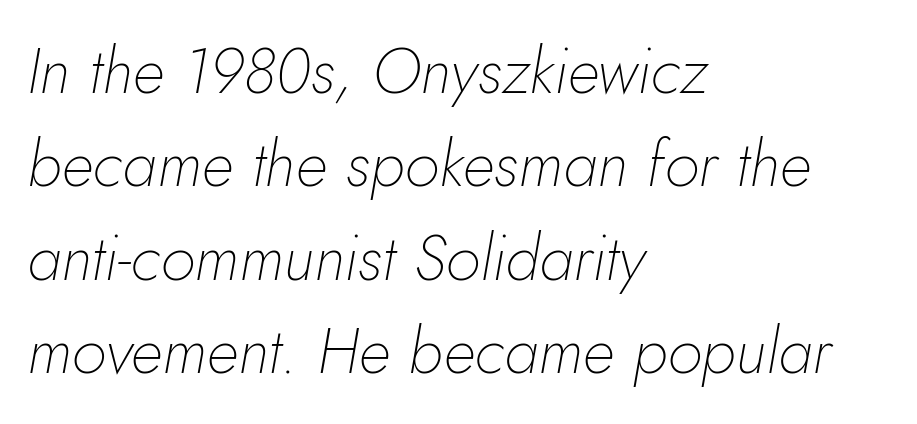
{"italic": "yes", "lean": "right", "slant_degrees": 10, "bold": "no", "weight": "thin", "width": "normal", "stroke_contrast": "low", "x_height": "small", "monospaced": "no", "underline": "no", "align": "left", "line_spacing": "normal", "line_spacing_ratio": 1.46, "letter_spacing": "normal", "letter_spacing_em": 0.0, "glyph_px": 64}
